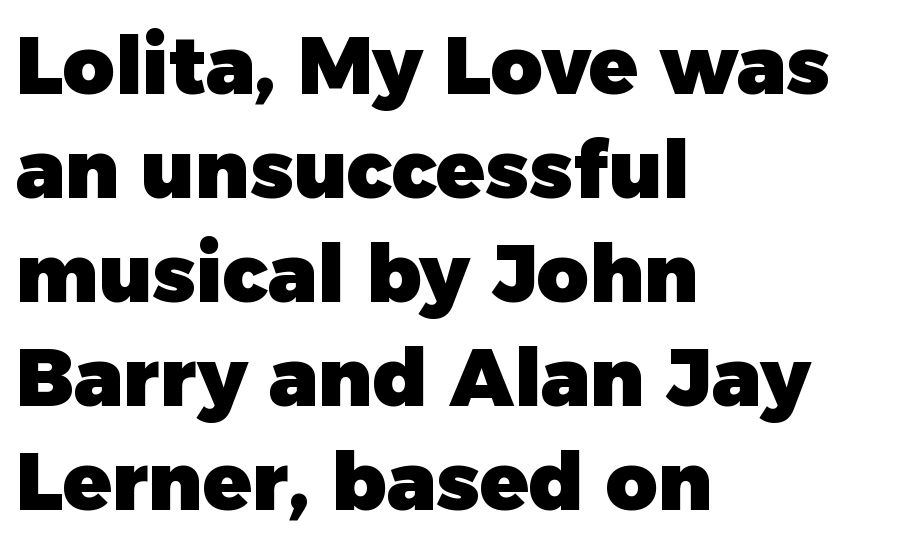
Vertical strokes here are truly vertical. Teacher's note: observe the even left margin — that is flush-left alignment. Any mark beneath the type? The region is blank. Vertical spacing — default. Note the varied advance widths — an 'i' is clearly narrower than an 'm'.
